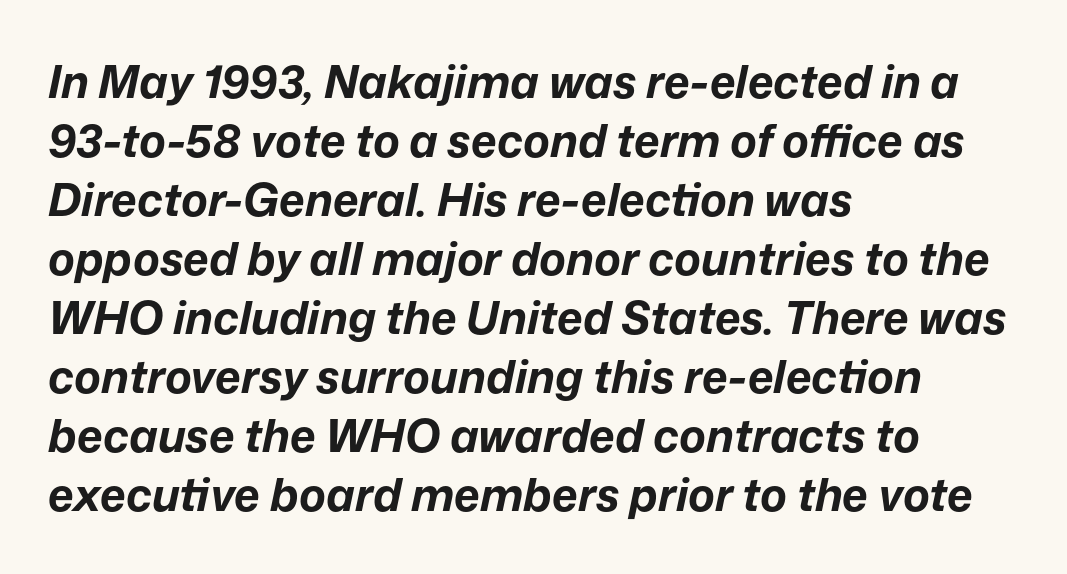
The rendering uses natural spacing where letterforms have individual widths. Line starts are locked; line ends wander. Every letter is thick-stroked: bold, no question. Descenders hang freely into open space. Nobody touched the tracking dial on this one. One glance says typical: line gaps are just what's usual.
